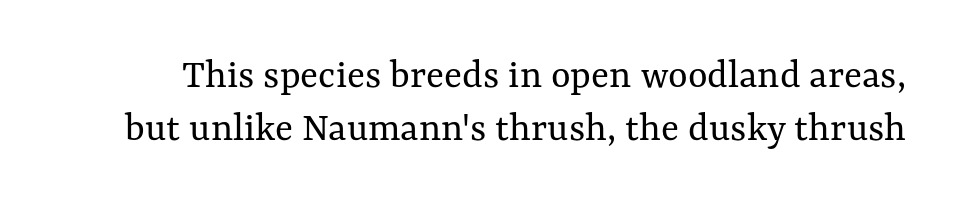
{"italic": "no", "bold": "no", "weight": "regular", "width": "normal", "stroke_contrast": "medium", "x_height": "medium", "monospaced": "no", "underline": "no", "line_spacing": "normal", "line_spacing_ratio": 1.26, "letter_spacing": "normal", "letter_spacing_em": 0.0, "glyph_px": 42}
